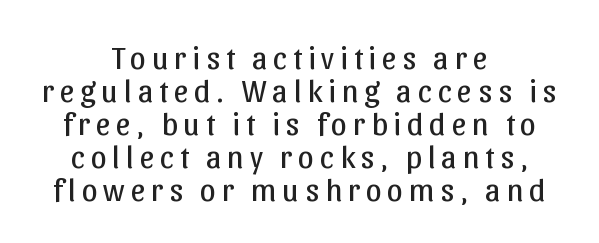
{"serif": "no", "italic": "no", "bold": "no", "weight": "regular", "width": "normal", "stroke_contrast": "low", "x_height": "medium", "monospaced": "no", "underline": "no", "align": "center", "line_spacing": "tight", "line_spacing_ratio": 1.03, "glyph_px": 32}
